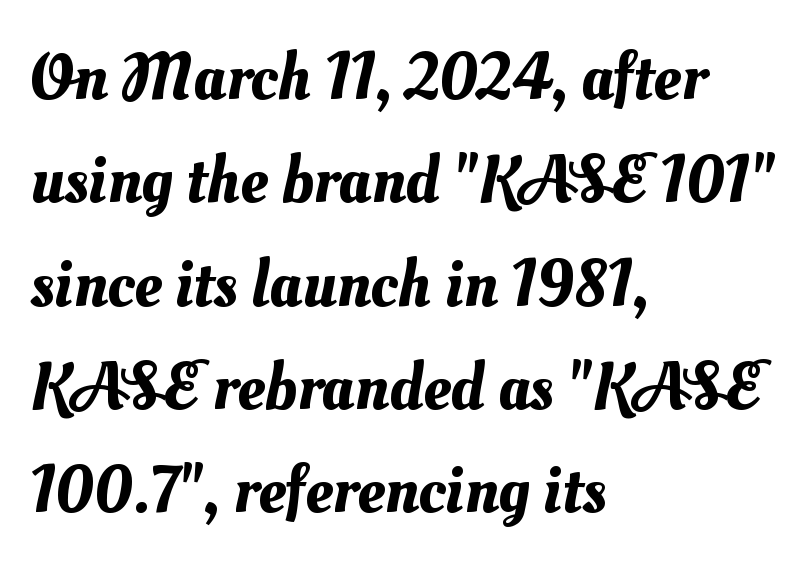
Clear beneath every line of the passage. Successive baselines arrive at the customary interval. Here the designer chose a conventional face with non-uniform glyph widths. Each word holds together tightly as a unit, with standard inter-letter gaps. Leftover space on each line is placed entirely after the last word.
